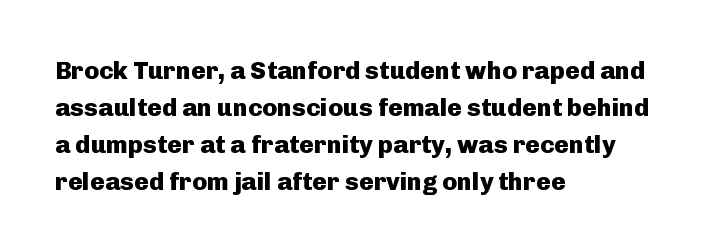
{"italic": "no", "bold": "yes", "underline": "no", "align": "left", "line_spacing": "normal", "line_spacing_ratio": 1.48, "letter_spacing": "normal", "letter_spacing_em": 0.0, "glyph_px": 25}
